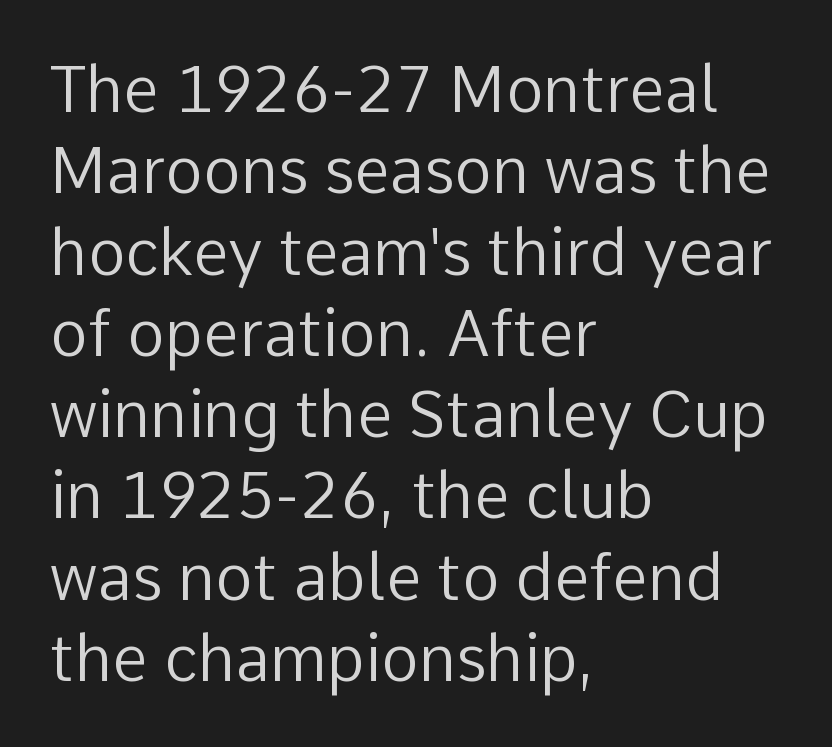
The image shows 64 px regular-weight sans-serif type, upright; set left-aligned, normal line spacing (1.27x), normal letter spacing, not underlined; low stroke contrast and a medium x-height.
